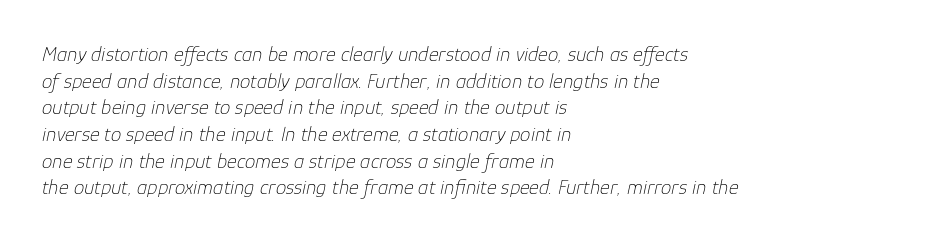
{"italic": "yes", "lean": "right", "slant_degrees": 12, "bold": "no", "underline": "no", "align": "left", "line_spacing": "normal", "line_spacing_ratio": 1.27, "letter_spacing": "normal", "letter_spacing_em": 0.0, "glyph_px": 21}
